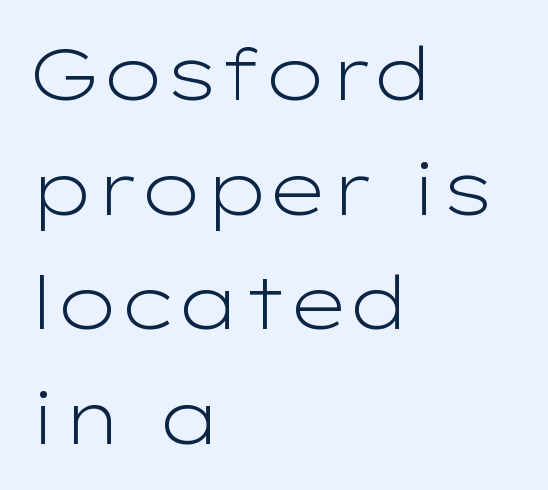
Each new line begins a customary step beneath the previous one. Weight class: somewhere from thin through regular. The string is rendered with underlining switched off. The rendering uses natural spacing where letterforms have individual widths. The characters display no serif detailing; their extremities are plain.
